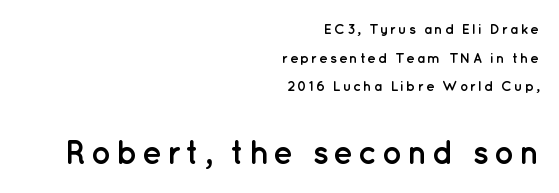
Q: Is the text bold? A: Yes.
Q: Is the text italic (slanted)? A: No, it is upright.
Q: Is the typeface a serif or a sans-serif typeface? A: Sans-serif.
Q: Is the text underlined? A: No.
Q: How is the paragraph aligned? A: Right-aligned.
Q: Is the spacing between lines tight, normal or loose? A: Loose.
Q: Which block of text is set in a larger size, the first (top) or the second (bottom)? A: The second (bottom) one.
Q: Width (condensed, normal, or wide)? A: Normal.
Q: Stroke contrast? A: Low.
Q: x-height? A: Medium.
Q: Monospaced? A: No.
